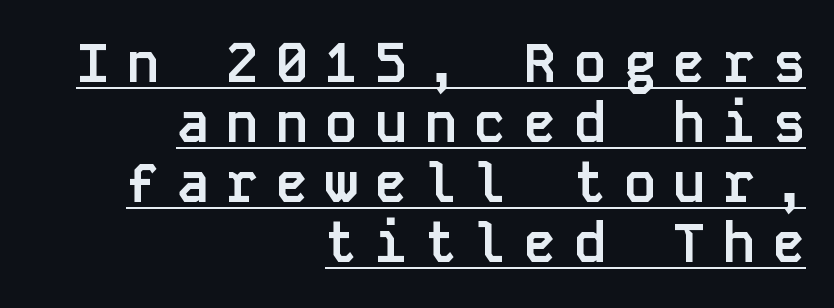
Q: Is the text bold? A: Yes.
Q: Is the text italic (slanted)? A: No, it is upright.
Q: Is the typeface a serif or a sans-serif typeface? A: Sans-serif.
Q: Is the text underlined? A: Yes.
Q: How is the paragraph aligned? A: Right-aligned.
Q: Is the spacing between letters normal or unusually wide? A: Unusually wide.
Q: Is the spacing between lines tight, normal or loose? A: Tight.
Q: Width (condensed, normal, or wide)? A: Normal.
Q: Stroke contrast? A: Low.
Q: x-height? A: Large.
Q: Monospaced? A: Yes.
